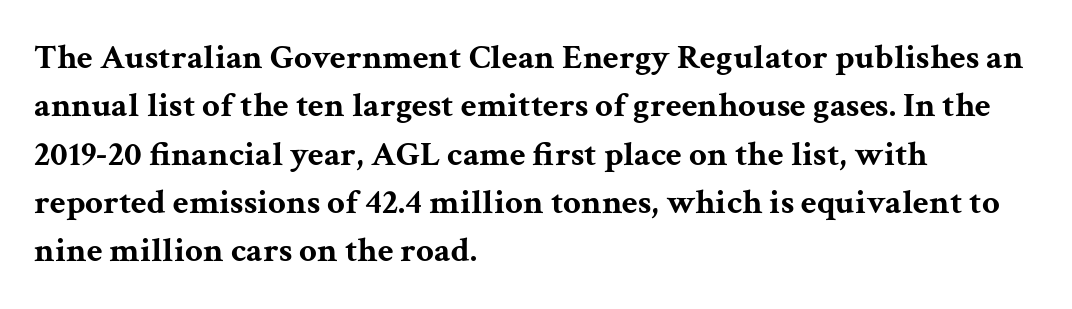
The image shows 35 px bold, wide serif type, upright; set left-aligned, normal line spacing (1.38x), normal letter spacing, not underlined; medium stroke contrast and a medium x-height.
